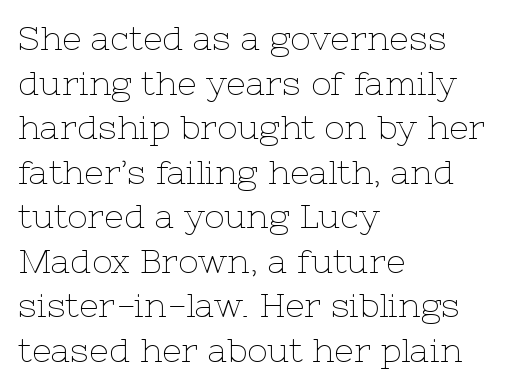
Nope, not italic — everything's standing straight. The compositor pushed each line to the left boundary. Here the glyphs are tracked normally, forming tight word shapes. Has an underline been added? It has not. The passage shown stacks its lines at a standard gap. Yep, those are serifs on the letters.
